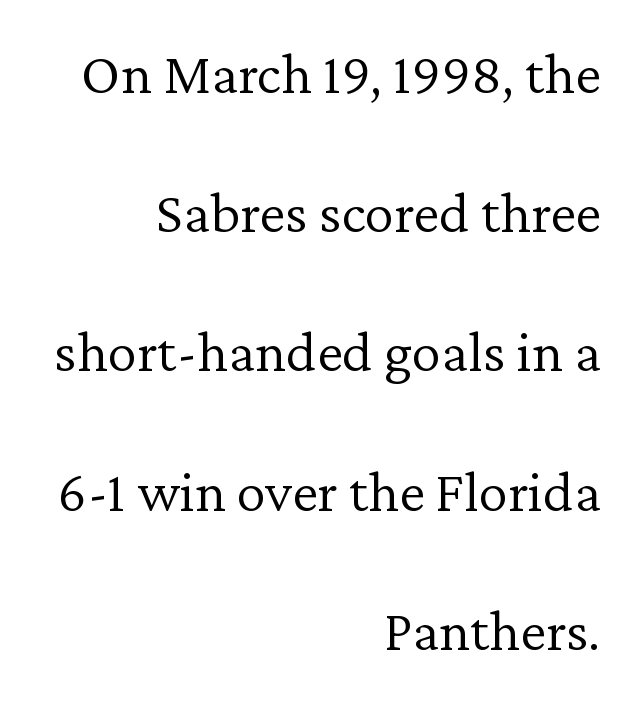
{"serif": "yes", "italic": "no", "bold": "no", "weight": "light", "width": "normal", "stroke_contrast": "low", "x_height": "medium", "monospaced": "no", "underline": "no", "align": "right", "line_spacing": "loose", "line_spacing_ratio": 2.36, "letter_spacing": "normal", "letter_spacing_em": 0.0, "glyph_px": 59}
